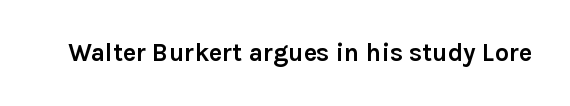
Q: Is the text bold? A: Yes.
Q: Is the text italic (slanted)? A: No, it is upright.
Q: Is the text underlined? A: No.
Q: Is the spacing between letters normal or unusually wide? A: Normal.
